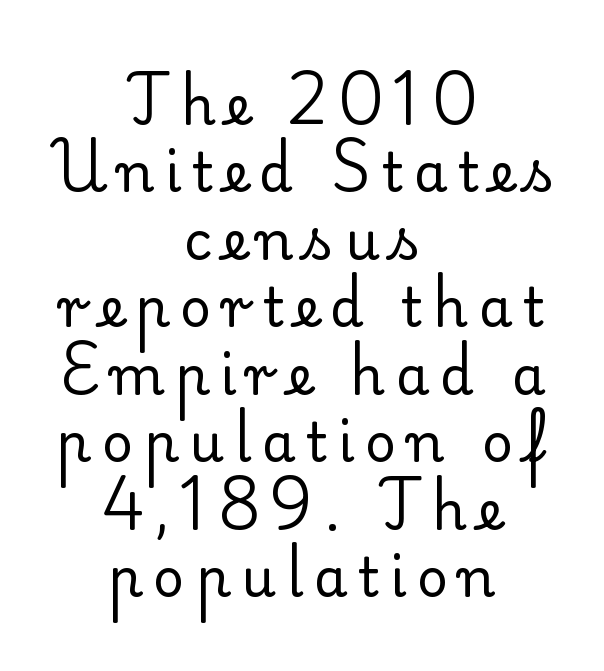
The image shows 54 px regular-weight serif type, upright; set centered, normal line spacing (1.25x), unusually wide letter spacing (+0.2 em), not underlined; low stroke contrast and a small x-height.
